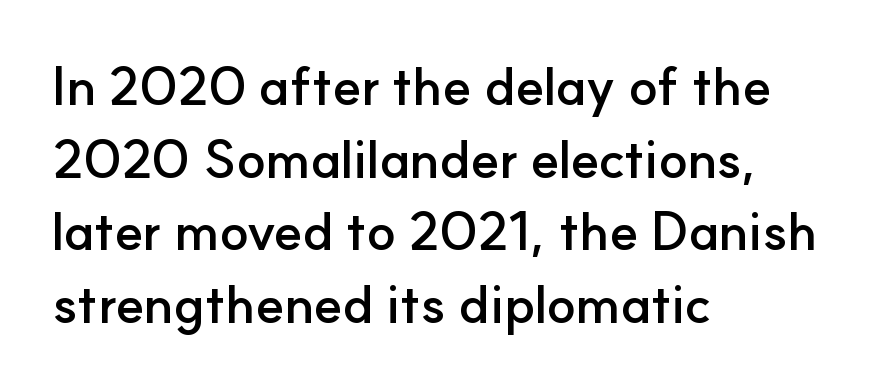
The rendering shows plain stroke endings on the letterforms — a sans-serif design. These lines keep a tight, regular rhythm from letter to letter. The rows are spaced the way most documents space them. If you drew a ruler down the left edge, every line would touch it.
